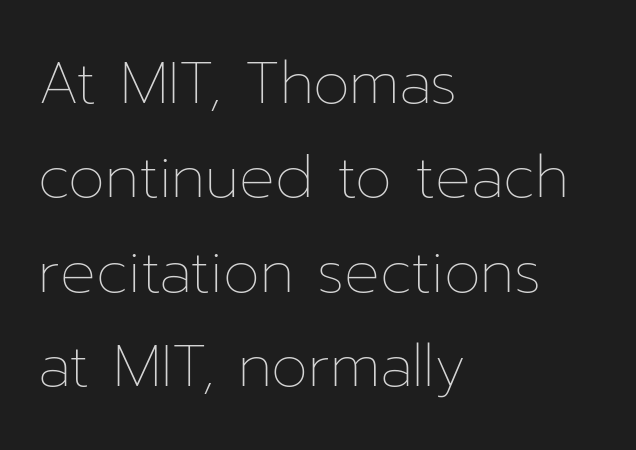
The image shows 59 px thin type, upright; set left-aligned, normal line spacing (1.6x), normal letter spacing, not underlined; low stroke contrast and a medium x-height.
